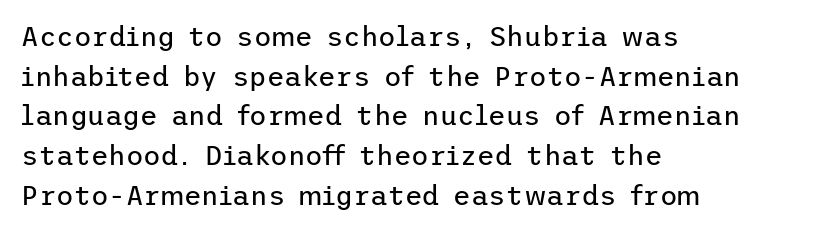
Notice how descenders clear the ascenders below comfortably — that's standard leading. Inter-character spacing is left at the font's built-in metrics. Bare-footed words on every line. The strokes are not fattened; the text isn't bold. A student would call this left alignment; a typographer would say flush left, rag right.
